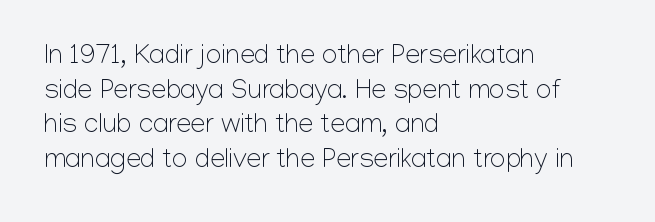
Q: Is the text bold? A: No.
Q: Is the text italic (slanted)? A: No, it is upright.
Q: Is the text underlined? A: No.
Q: How is the paragraph aligned? A: Left-aligned.
Q: Is the spacing between letters normal or unusually wide? A: Normal.
Q: Is the spacing between lines tight, normal or loose? A: Normal.
